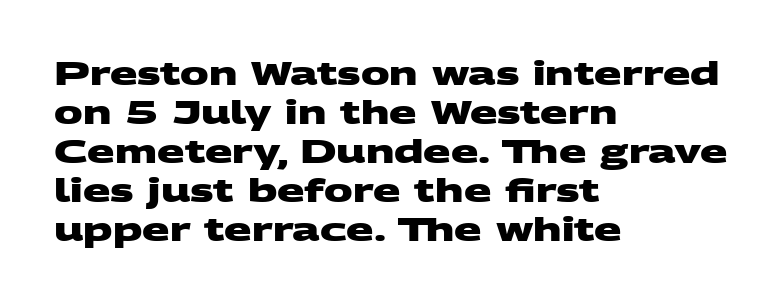
To sum up the face: it is a sans, with no serifs. Layout note: lines flush left. Think of a printed novel: that variable character pitch is what you see here. You'd pick this weight for a headline — it's a proper bold. The foot of each line stays bare and open. This sample uses plain, unmodified letter spacing.
